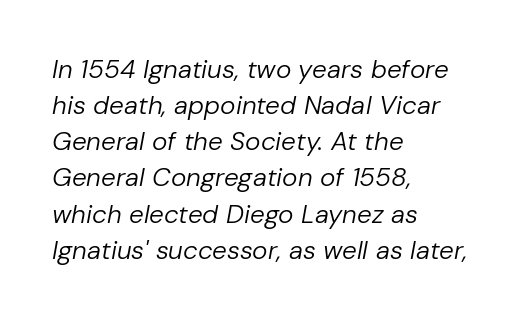
Q: Is the text bold? A: No.
Q: Is the text italic (slanted)? A: Yes, it leans right by about 10 degrees.
Q: Is the text underlined? A: No.
Q: How is the paragraph aligned? A: Left-aligned.
Q: Is the spacing between letters normal or unusually wide? A: Normal.
Q: Is the spacing between lines tight, normal or loose? A: Normal.
